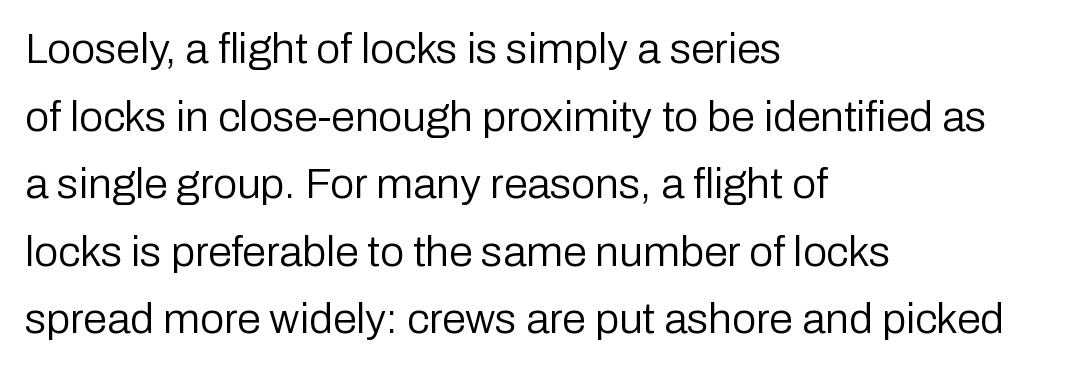
The image shows 43 px regular-weight sans-serif type, upright; set left-aligned, normal line spacing (1.57x), normal letter spacing, not underlined; low stroke contrast and a medium x-height.
